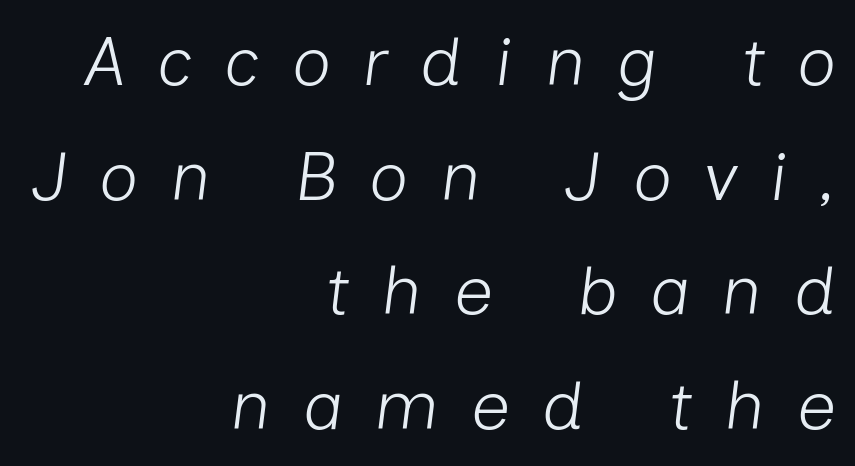
Q: Is the text bold? A: No.
Q: Is the text italic (slanted)? A: Yes, it leans right by about 7 degrees.
Q: Is the text underlined? A: No.
Q: How is the paragraph aligned? A: Right-aligned.
Q: Is the spacing between letters normal or unusually wide? A: Unusually wide.
Q: Is the spacing between lines tight, normal or loose? A: Normal.
Q: Width (condensed, normal, or wide)? A: Normal.
Q: Stroke contrast? A: Low.
Q: x-height? A: Medium.
Q: Monospaced? A: No.
